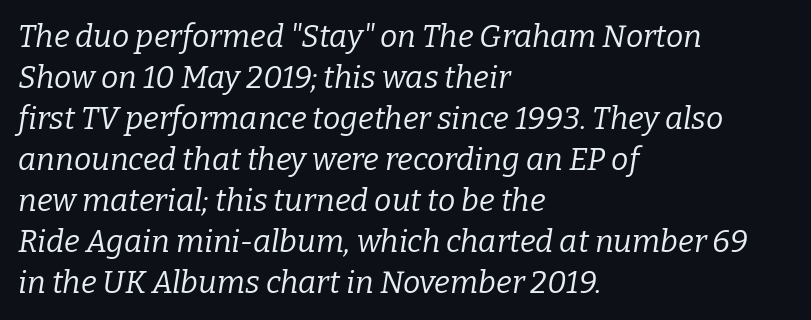
{"serif": "yes", "italic": "yes", "lean": "right", "slant_degrees": 9, "bold": "no", "weight": "regular", "width": "normal", "stroke_contrast": "low", "x_height": "medium", "monospaced": "no", "underline": "no", "align": "left", "line_spacing": "normal", "line_spacing_ratio": 1.32, "letter_spacing": "normal", "letter_spacing_em": 0.0, "glyph_px": 31}
